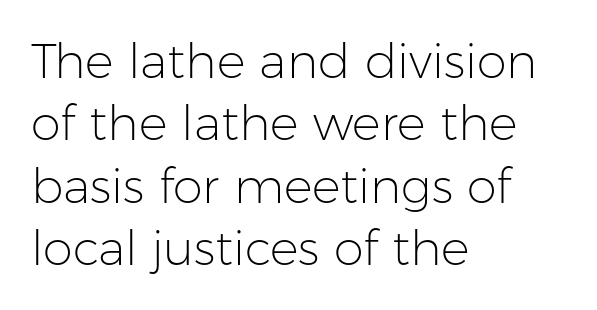
Q: Is the text bold? A: No.
Q: Is the text italic (slanted)? A: No, it is upright.
Q: Is the typeface a serif or a sans-serif typeface? A: Sans-serif.
Q: Is the text underlined? A: No.
Q: How is the paragraph aligned? A: Left-aligned.
Q: Is the spacing between letters normal or unusually wide? A: Normal.
Q: Is the spacing between lines tight, normal or loose? A: Normal.
Q: Width (condensed, normal, or wide)? A: Normal.
Q: Stroke contrast? A: Low.
Q: x-height? A: Medium.
Q: Monospaced? A: No.
